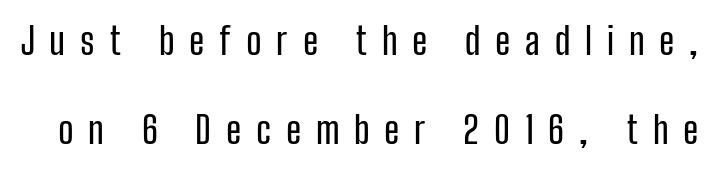
Q: Is the text italic (slanted)? A: No, it is upright.
Q: Is the typeface a serif or a sans-serif typeface? A: Sans-serif.
Q: Is the text underlined? A: No.
Q: Is the spacing between letters normal or unusually wide? A: Unusually wide.
Q: Is the spacing between lines tight, normal or loose? A: Loose.
Q: Width (condensed, normal, or wide)? A: Condensed.
Q: Stroke contrast? A: Low.
Q: x-height? A: Medium.
Q: Monospaced? A: No.
